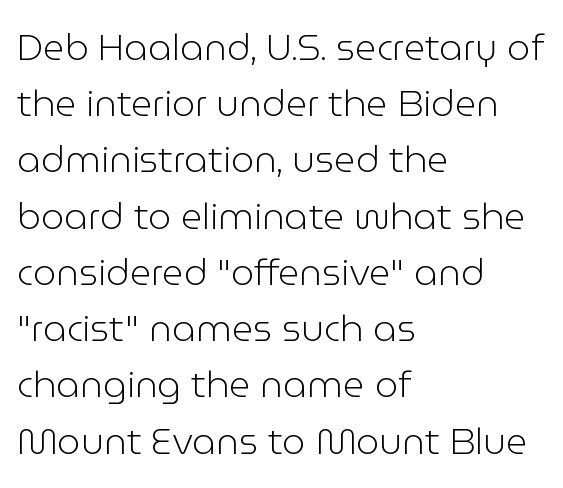
Every row of glyphs begins at an identical x-position on the left. Posture: vertical. Think of a printed novel: that variable character pitch is what you see here. The weight would be labelled regular, book, light, or lighter still.
